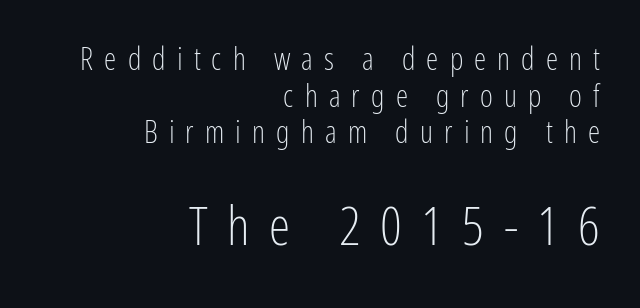
The image shows 54 px light, condensed sans-serif type, upright; set right-aligned, line spacing 1.18x, unusually wide letter spacing (+0.36 em), not underlined; the second (bottom) block is 1.74x larger; low stroke contrast and a medium x-height.
